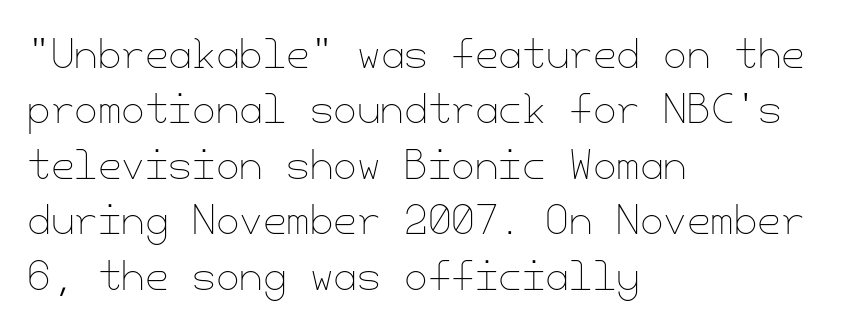
{"italic": "no", "bold": "no", "weight": "thin", "width": "normal", "stroke_contrast": "low", "x_height": "small", "underline": "no", "align": "left", "line_spacing": "normal", "line_spacing_ratio": 1.46, "letter_spacing": "normal", "letter_spacing_em": 0.0, "glyph_px": 38}
